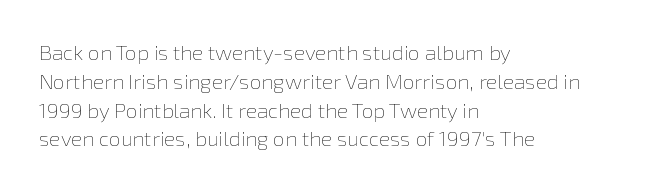
Q: Is the text bold? A: No.
Q: Is the text italic (slanted)? A: No, it is upright.
Q: Is the text underlined? A: No.
Q: How is the paragraph aligned? A: Left-aligned.
Q: Is the spacing between letters normal or unusually wide? A: Normal.
Q: Is the spacing between lines tight, normal or loose? A: Normal.
